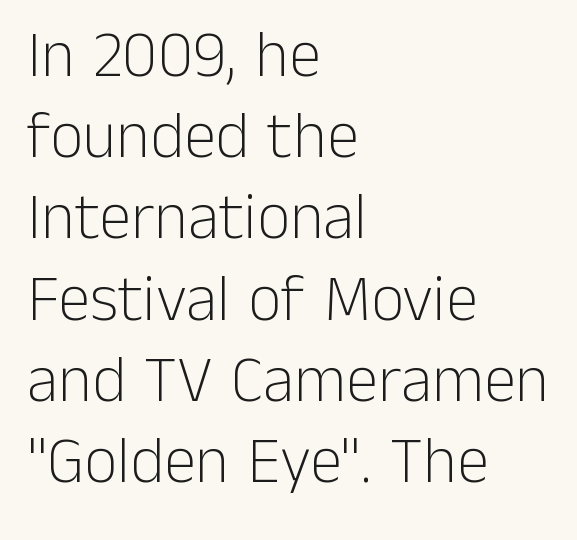
Q: Is the text bold? A: No.
Q: Is the text italic (slanted)? A: No, it is upright.
Q: Is the typeface a serif or a sans-serif typeface? A: Sans-serif.
Q: Is the text underlined? A: No.
Q: How is the paragraph aligned? A: Left-aligned.
Q: Is the spacing between letters normal or unusually wide? A: Normal.
Q: Is the spacing between lines tight, normal or loose? A: Normal.
Q: Width (condensed, normal, or wide)? A: Normal.
Q: Stroke contrast? A: Low.
Q: x-height? A: Medium.
Q: Monospaced? A: No.
